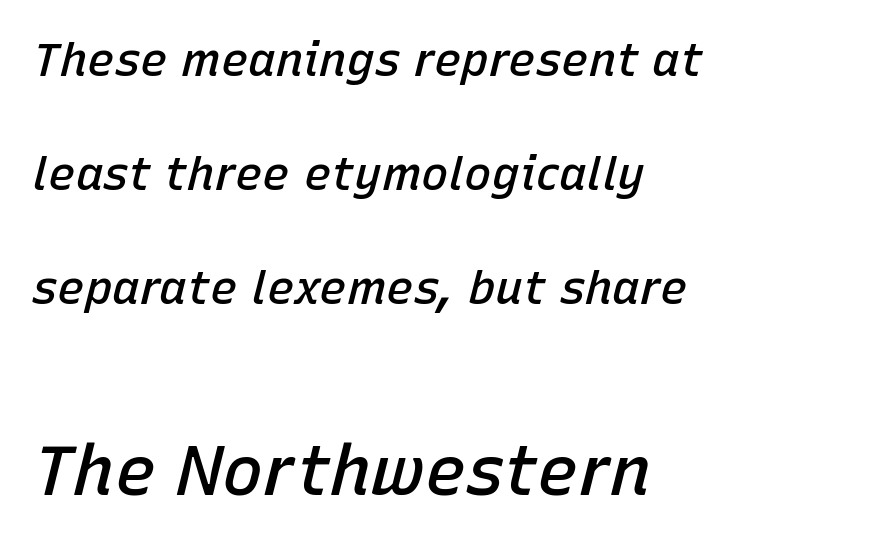
The image shows 69 px semibold type, italic (leaning right); set left-aligned, loose line spacing (2.48x), normal letter spacing, not underlined; the second (bottom) block is 1.5x larger; low stroke contrast and a medium x-height.
